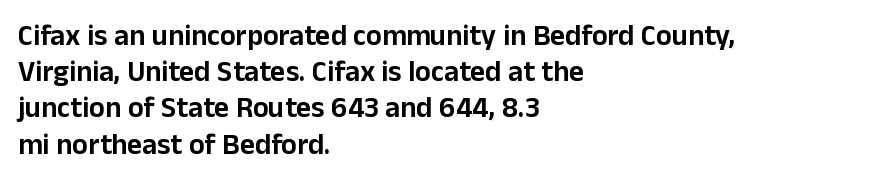
Q: Is the text italic (slanted)? A: No, it is upright.
Q: Is the typeface a serif or a sans-serif typeface? A: Sans-serif.
Q: Is the text underlined? A: No.
Q: How is the paragraph aligned? A: Left-aligned.
Q: Is the spacing between letters normal or unusually wide? A: Normal.
Q: Is the spacing between lines tight, normal or loose? A: Normal.
Q: Width (condensed, normal, or wide)? A: Normal.
Q: Stroke contrast? A: Low.
Q: x-height? A: Medium.
Q: Monospaced? A: No.
